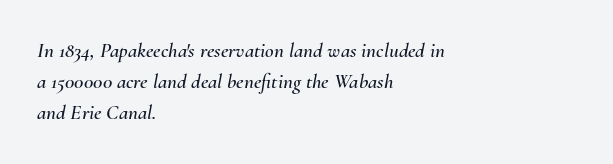
Q: Is the text italic (slanted)? A: Yes, it leans right by about 10 degrees.
Q: Is the text underlined? A: No.
Q: How is the paragraph aligned? A: Left-aligned.
Q: Is the spacing between letters normal or unusually wide? A: Normal.
Q: Is the spacing between lines tight, normal or loose? A: Normal.
